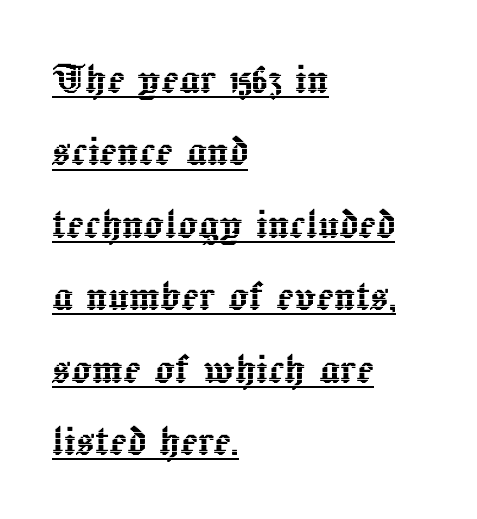
{"italic": "no", "width": "normal", "x_height": "medium", "monospaced": "no", "underline": "yes", "align": "left", "line_spacing": "normal", "line_spacing_ratio": 1.42, "letter_spacing": "normal", "letter_spacing_em": 0.0, "glyph_px": 51}
